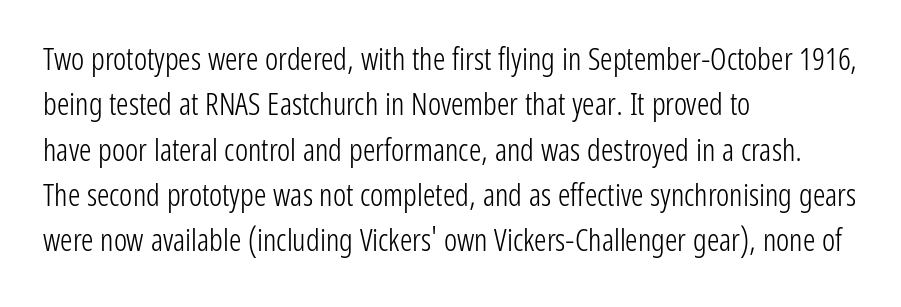
Each word holds together tightly as a unit, with standard inter-letter gaps. Ink coverage per letter is moderate at most. The paragraph has a hard left edge and a soft right edge. It's the straight-up-and-down kind of type. One glance says typical: line gaps are just what's usual. Examine the stroke ends and you'll find no serifs.
